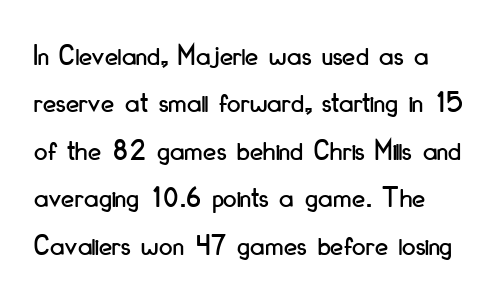
The image shows 30 px condensed sans-serif type, upright; set normal line spacing (1.58x), normal letter spacing, not underlined; low stroke contrast and a small x-height.
